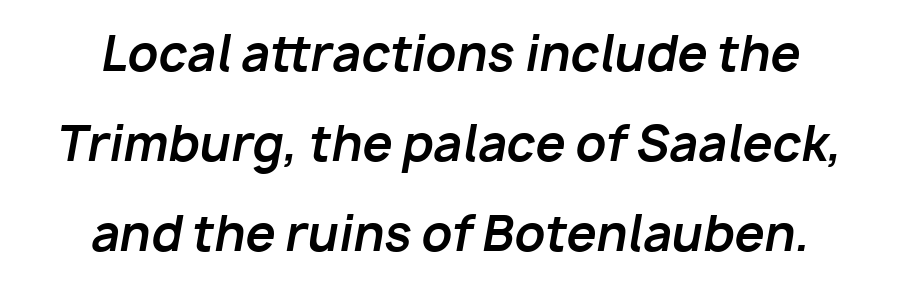
The image shows 48 px bold type, italic (leaning right); set centered, line spacing 1.88x, normal letter spacing, not underlined; low stroke contrast and a medium x-height.
